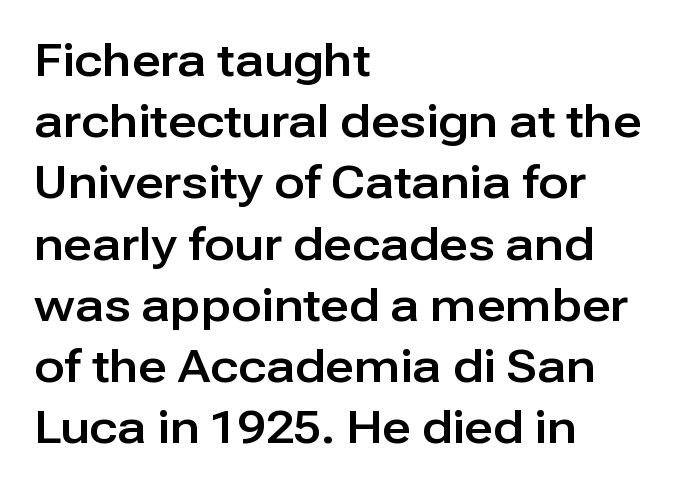
The tracking reads as untouched default to a designer's eye. A sans-serif font was chosen for this passage. Line spacing here is normal. The rag falls on the right side of this text block. The type sits square on the baseline with zero lean. The letters advance in unequal steps, a hallmark of proportional type.
